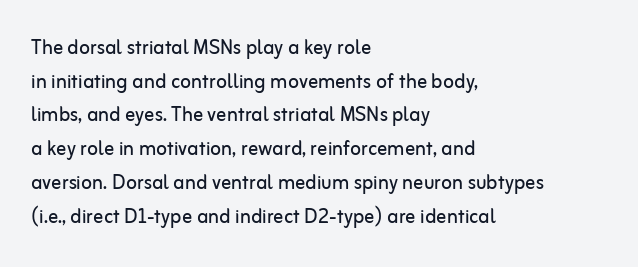
Honestly, there is no underline to notice here at all. When letters stand straight like this, we call the style roman or upright. The passage shown stacks its lines at a standard gap. Horizontal alignment here is leftward, the default for most running prose. Ink coverage per letter is moderate at most.
